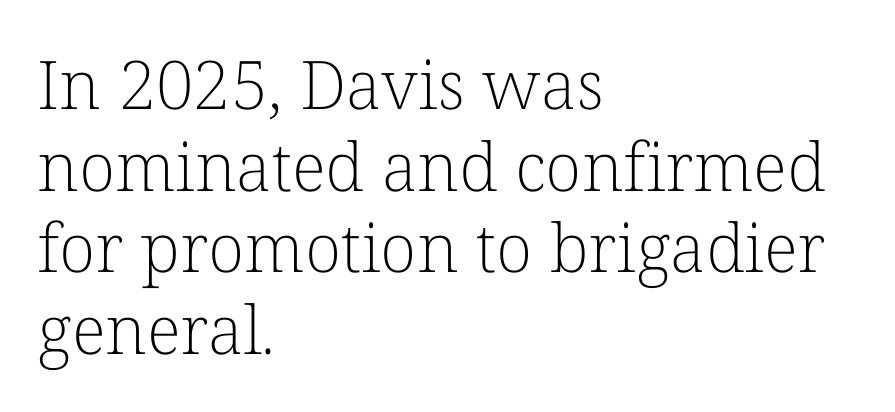
{"serif": "yes", "italic": "no", "bold": "no", "weight": "light", "width": "normal", "stroke_contrast": "low", "x_height": "medium", "monospaced": "no", "underline": "no", "align": "left", "line_spacing_ratio": 1.22, "letter_spacing": "normal", "letter_spacing_em": 0.0, "glyph_px": 67}
